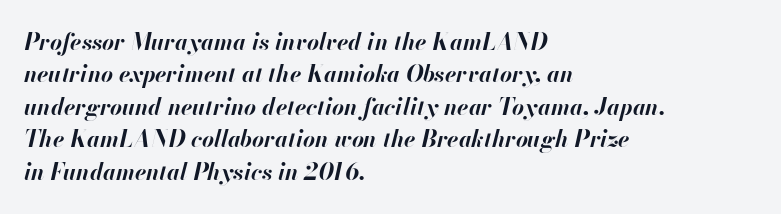
Q: Is the text bold? A: Yes.
Q: Is the text italic (slanted)? A: Yes, it leans right by about 13 degrees.
Q: Is the text underlined? A: No.
Q: How is the paragraph aligned? A: Left-aligned.
Q: Is the spacing between letters normal or unusually wide? A: Normal.
Q: Is the spacing between lines tight, normal or loose? A: Normal.
